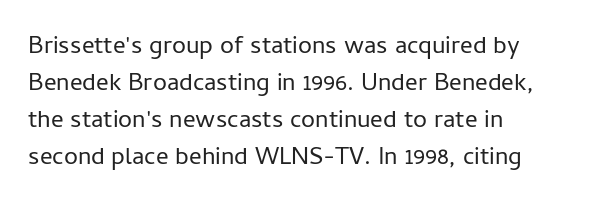
Q: Is the text bold? A: No.
Q: Is the text italic (slanted)? A: No, it is upright.
Q: Is the text underlined? A: No.
Q: How is the paragraph aligned? A: Left-aligned.
Q: Is the spacing between letters normal or unusually wide? A: Normal.
Q: Is the spacing between lines tight, normal or loose? A: Normal.
